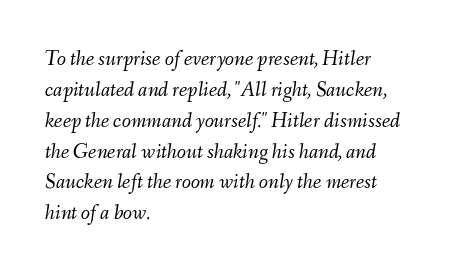
{"italic": "yes", "lean": "right", "slant_degrees": 9, "bold": "no", "underline": "no", "align": "left", "line_spacing": "normal", "line_spacing_ratio": 1.47, "letter_spacing": "normal", "letter_spacing_em": 0.0, "glyph_px": 21}
